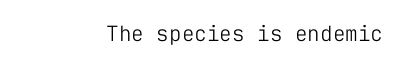
Q: Is the text bold? A: No.
Q: Is the text italic (slanted)? A: No, it is upright.
Q: Is the text underlined? A: No.
Q: Is the spacing between letters normal or unusually wide? A: Normal.
